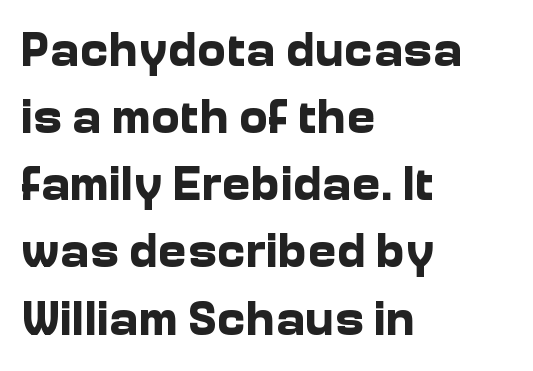
Leading matches the norm, producing a regular column. Classification — sans serif. The glyphs are unaccompanied by any horizontal stroke below them. Tracking here is standard; glyphs follow each other at the usual distance. Varying glyph widths throughout — classic text-font behaviour. Short and long lines alike share a common starting point at left.
